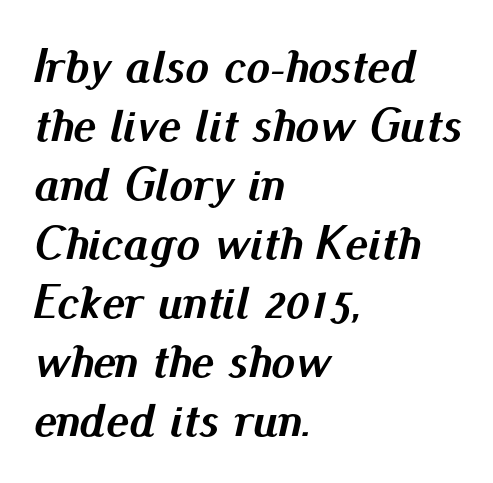
The image shows 48 px semibold type, italic (leaning right); set left-aligned, line spacing 1.23x, normal letter spacing, not underlined; medium stroke contrast and a small x-height.
